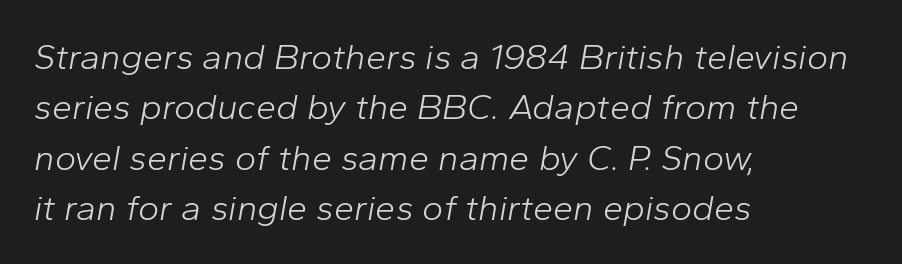
The axis of the letterforms is tilted away from vertical. The face used here is rendered with its standard letterfit. The glyphs are unaccompanied by any horizontal stroke below them. Whoever set this chose a conventional vertical rhythm. This sample has the flowing, uneven cadence of proportional lettering. Stroke mass is kept to a normal reading level or below.
